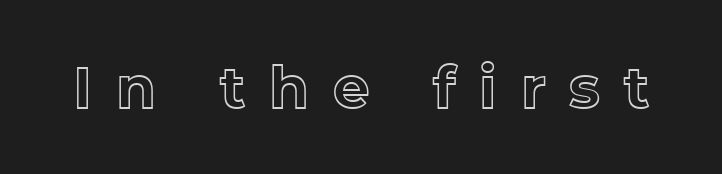
Q: Is the text italic (slanted)? A: No, it is upright.
Q: Is the text underlined? A: No.
Q: Is the spacing between letters normal or unusually wide? A: Unusually wide.
Q: Width (condensed, normal, or wide)? A: Normal.
Q: x-height? A: Medium.
Q: Monospaced? A: No.
